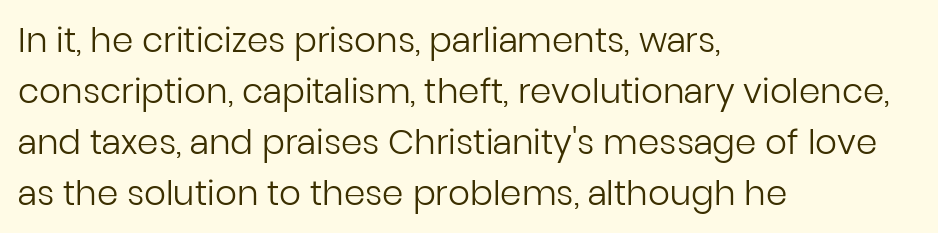
{"serif": "no", "italic": "no", "bold": "no", "weight": "regular", "width": "normal", "stroke_contrast": "low", "x_height": "medium", "monospaced": "no", "underline": "no", "align": "left", "line_spacing": "normal", "line_spacing_ratio": 1.5, "letter_spacing": "normal", "letter_spacing_em": 0.0, "glyph_px": 34}
